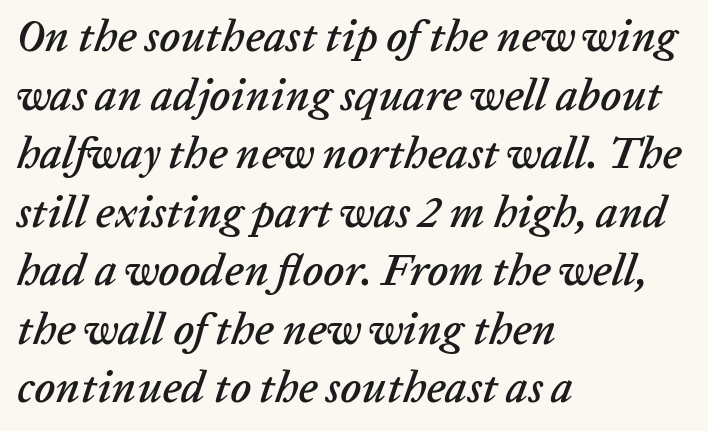
Beneath every word, the page is bare. The letters advance in unequal steps, a hallmark of proportional type. A normal amount of white space separates one row of letters from the next. Nobody touched the tracking dial on this one. The lines are quadded left. Does the lettering tilt? It does — this is italic.
